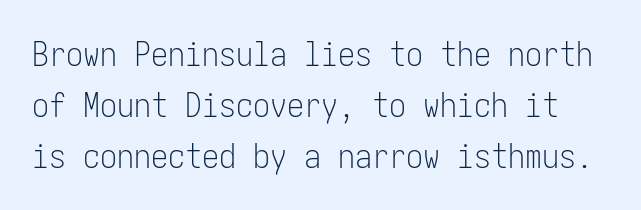
A bare baseline throughout the passage. Between one letter and the next there's only the usual sliver of space. Whoever set this chose a conventional vertical rhythm. Stem width sits at or under what a default text font uses. Serif or sans? Sans — the stroke terminals are bare.
